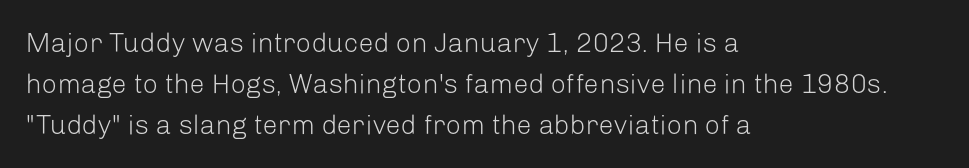
{"italic": "no", "bold": "no", "underline": "no", "align": "left", "line_spacing": "normal", "line_spacing_ratio": 1.52, "letter_spacing": "normal", "letter_spacing_em": 0.0, "glyph_px": 27}
